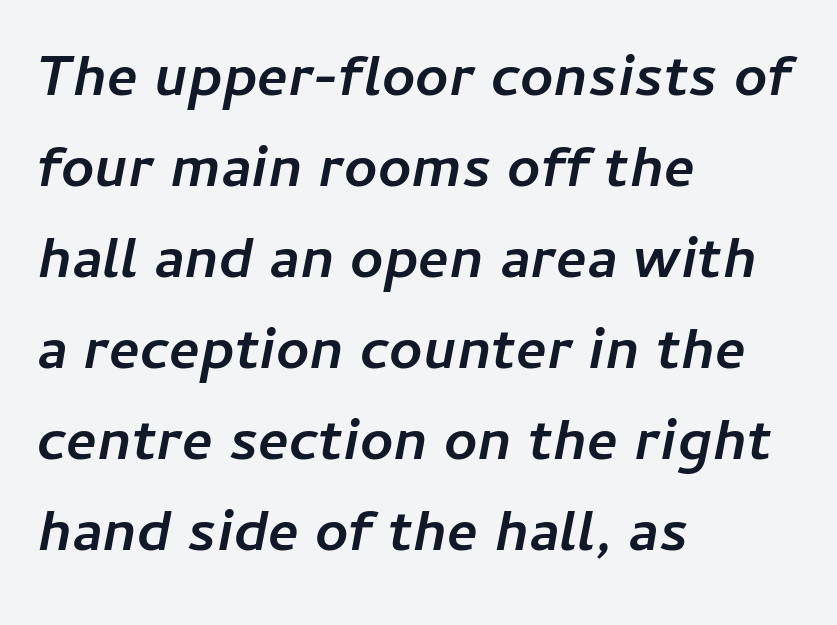
{"italic": "yes", "lean": "right", "slant_degrees": 11, "bold": "yes", "weight": "semibold", "width": "normal", "stroke_contrast": "low", "x_height": "medium", "monospaced": "no", "underline": "no", "align": "left", "line_spacing": "normal", "line_spacing_ratio": 1.57, "letter_spacing": "normal", "letter_spacing_em": 0.0, "glyph_px": 58}
